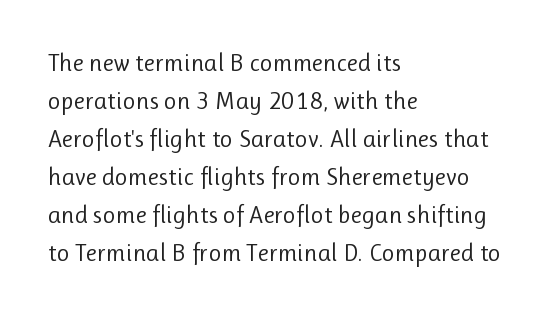
{"italic": "no", "bold": "no", "underline": "no", "align": "left", "line_spacing": "normal", "line_spacing_ratio": 1.52, "letter_spacing": "normal", "letter_spacing_em": 0.0, "glyph_px": 25}
